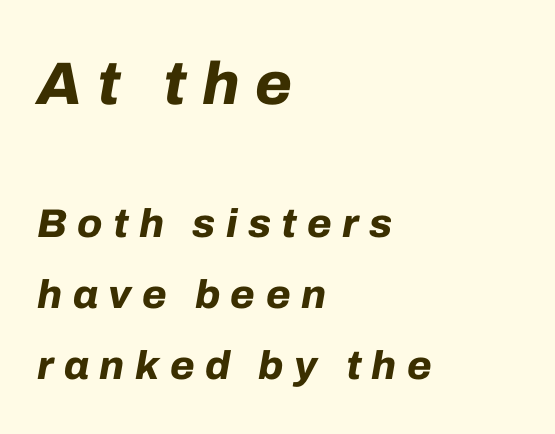
Q: Is the text bold? A: Yes.
Q: Is the text italic (slanted)? A: Yes, it leans right by about 10 degrees.
Q: Is the text underlined? A: No.
Q: How is the paragraph aligned? A: Left-aligned.
Q: Is the spacing between letters normal or unusually wide? A: Unusually wide.
Q: Which block of text is set in a larger size, the first (top) or the second (bottom)? A: The first (top) one.
Q: Width (condensed, normal, or wide)? A: Normal.
Q: Stroke contrast? A: Low.
Q: x-height? A: Medium.
Q: Monospaced? A: No.
